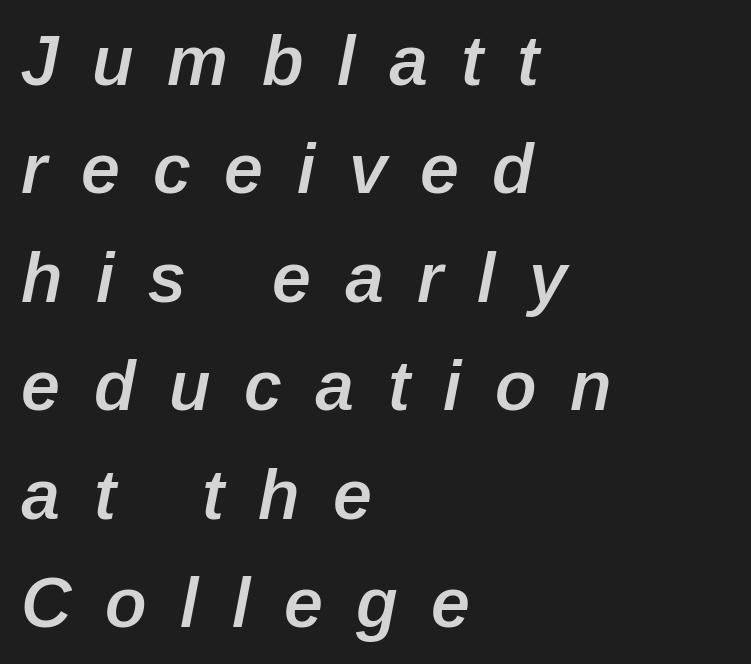
There is plenty of visible air inserted between adjacent glyphs. Only glyphs here, with clear space below each row. Students, this is semibold: more ink than regular, less than bold. Leading matches the norm, producing a regular column. Do the characters align in a grid? No, the font is proportional.
